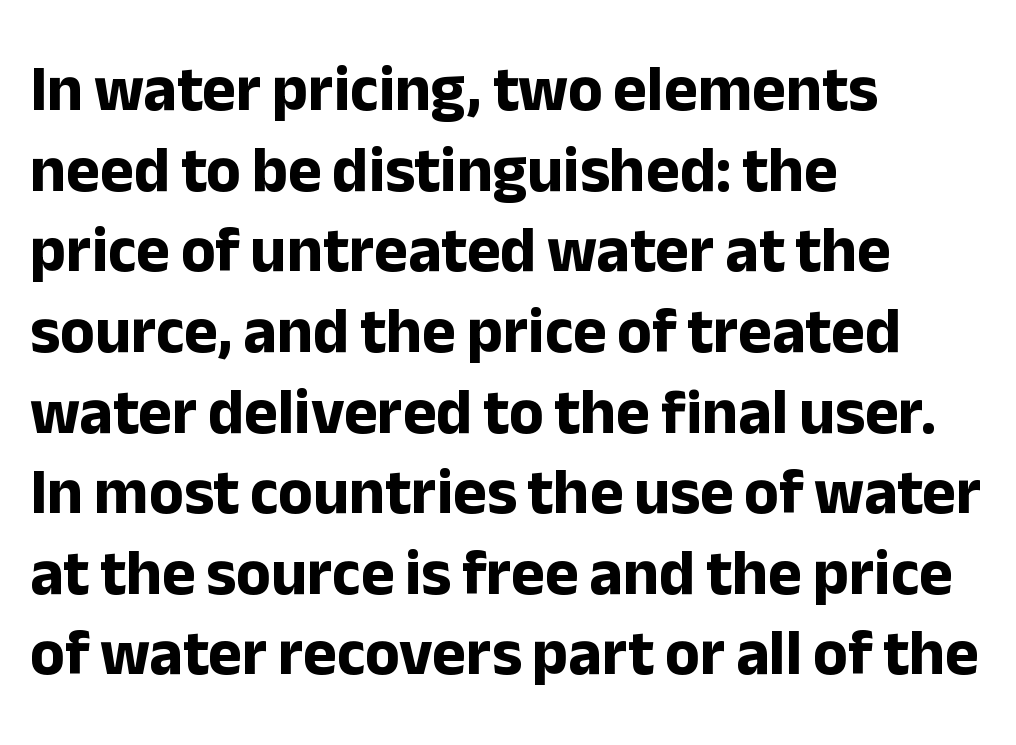
The image shows 64 px bold sans-serif type, upright; set left-aligned, normal line spacing (1.26x), normal letter spacing, not underlined; low stroke contrast and a medium x-height.
